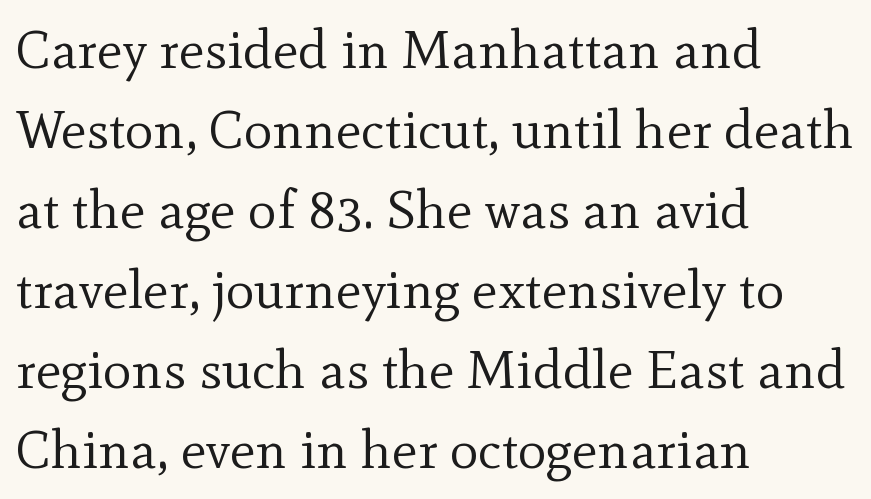
Q: Is the text bold? A: No.
Q: Is the text italic (slanted)? A: No, it is upright.
Q: Is the typeface a serif or a sans-serif typeface? A: Serif.
Q: Is the text underlined? A: No.
Q: How is the paragraph aligned? A: Left-aligned.
Q: Is the spacing between letters normal or unusually wide? A: Normal.
Q: Is the spacing between lines tight, normal or loose? A: Normal.
Q: Width (condensed, normal, or wide)? A: Normal.
Q: x-height? A: Small.
Q: Monospaced? A: No.
